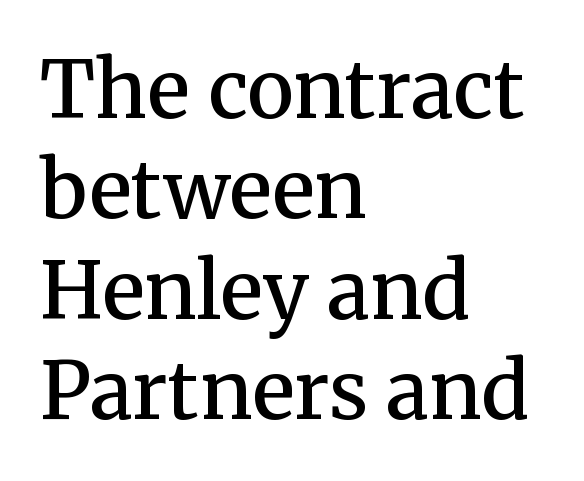
Q: Is the text bold? A: Semi-bold.
Q: Is the text italic (slanted)? A: No, it is upright.
Q: Is the typeface a serif or a sans-serif typeface? A: Serif.
Q: Is the text underlined? A: No.
Q: How is the paragraph aligned? A: Left-aligned.
Q: Is the spacing between letters normal or unusually wide? A: Normal.
Q: Is the spacing between lines tight, normal or loose? A: Normal.
Q: Width (condensed, normal, or wide)? A: Normal.
Q: Stroke contrast? A: Medium.
Q: x-height? A: Medium.
Q: Monospaced? A: No.
